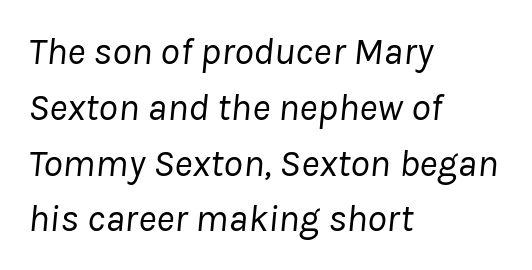
The setting favours the left margin, as ordinary paragraphs usually do. Style check: oblique. What stands out about the letter spacing? Nothing — it is the standard amount. How would I describe the line gaps? Plain and ordinary. The face looks like a standard text weight, possibly lighter.
